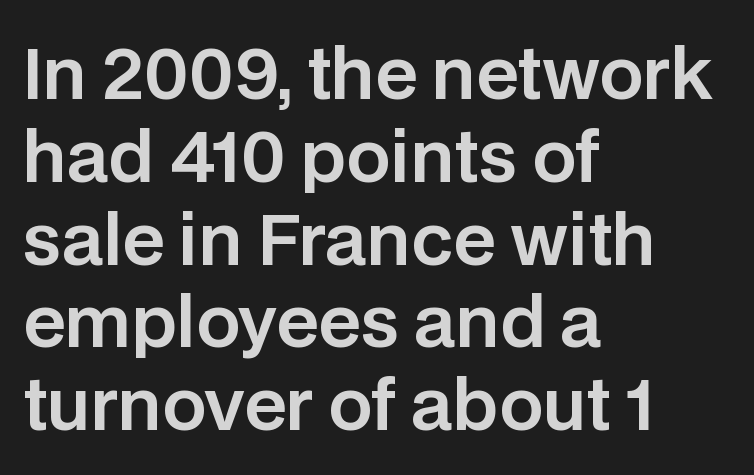
Unmarked baselines from the first word to the last. Left-aligned paragraph, ragged on the right. Posture: straight, roman, zero tilt. Nothing unusual about the tracking: characters are spaced as the font intends. A typesetter would label this face a sans.
